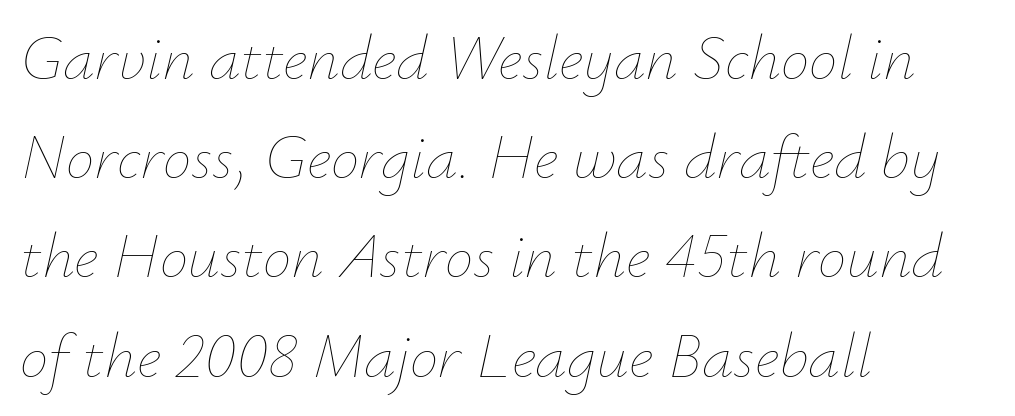
Q: Is the text bold? A: No.
Q: Is the text italic (slanted)? A: Yes, it leans right by about 12 degrees.
Q: Is the text underlined? A: No.
Q: How is the paragraph aligned? A: Left-aligned.
Q: Is the spacing between letters normal or unusually wide? A: Normal.
Q: Is the spacing between lines tight, normal or loose? A: Normal.
Q: Width (condensed, normal, or wide)? A: Normal.
Q: Stroke contrast? A: Low.
Q: x-height? A: Small.
Q: Monospaced? A: No.
